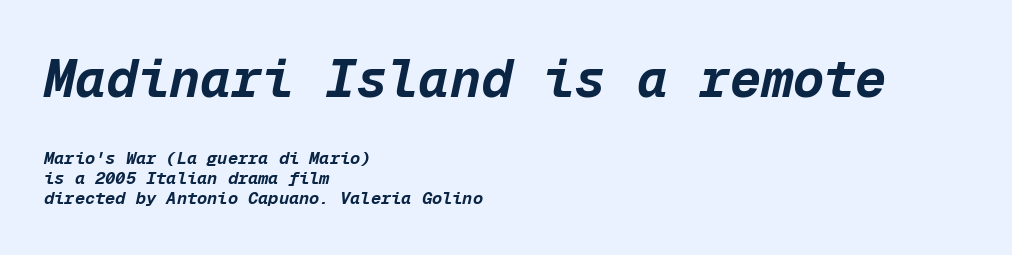
The designer gave the opening block more size than the closing block. There is no visible air inserted between adjacent glyphs. Descenders are the only things crossing below the line. The typesetting leans heavy: a genuine bold. Looking at the ascenders, they clearly lean. Think of a typewriter: that constant character pitch is what you see here.
